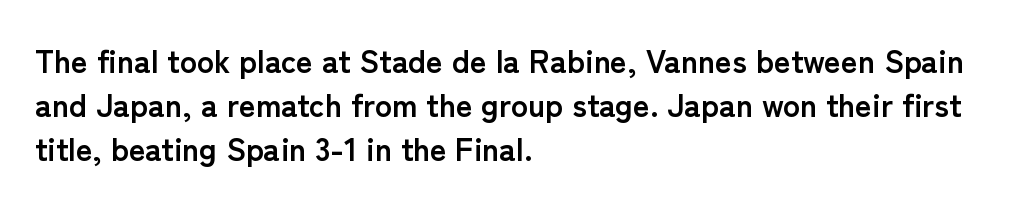
Q: Is the text bold? A: Yes.
Q: Is the text italic (slanted)? A: No, it is upright.
Q: Is the typeface a serif or a sans-serif typeface? A: Sans-serif.
Q: Is the text underlined? A: No.
Q: How is the paragraph aligned? A: Left-aligned.
Q: Is the spacing between letters normal or unusually wide? A: Normal.
Q: Is the spacing between lines tight, normal or loose? A: Normal.
Q: Width (condensed, normal, or wide)? A: Normal.
Q: Stroke contrast? A: Low.
Q: x-height? A: Medium.
Q: Monospaced? A: No.
